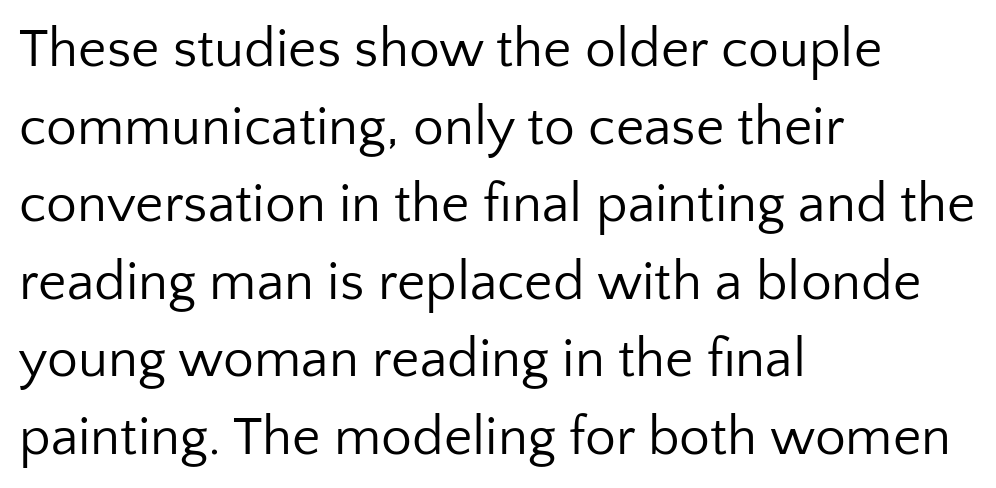
The image shows 55 px regular-weight sans-serif type, upright; set left-aligned, normal line spacing (1.41x), normal letter spacing, not underlined; low stroke contrast and a medium x-height.
